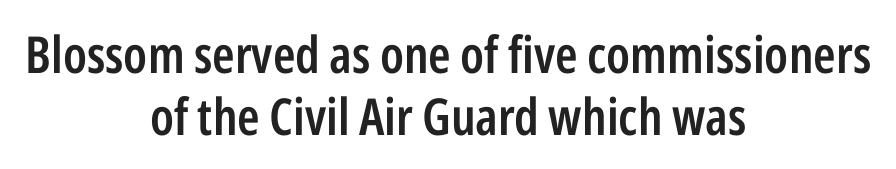
Q: Is the text bold? A: Semi-bold.
Q: Is the text italic (slanted)? A: No, it is upright.
Q: Is the typeface a serif or a sans-serif typeface? A: Sans-serif.
Q: Is the text underlined? A: No.
Q: How is the paragraph aligned? A: Centered.
Q: Is the spacing between letters normal or unusually wide? A: Normal.
Q: Width (condensed, normal, or wide)? A: Condensed.
Q: Stroke contrast? A: Low.
Q: x-height? A: Medium.
Q: Monospaced? A: No.
